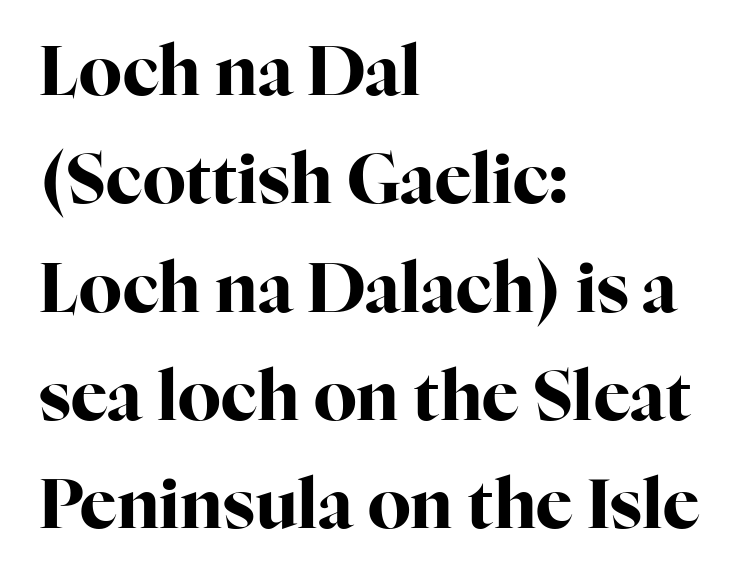
The image shows 69 px bold serif type, upright; set left-aligned, normal line spacing (1.57x), normal letter spacing, not underlined; high stroke contrast and a medium x-height.
